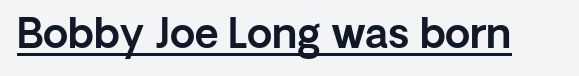
The gaps between neighbouring characters are ordinary and unremarkable. Underlining? Definitely there. If you drew a line through each stem, it would be perfectly vertical. These lines are rendered in a variable-pitch font. These lines are composed in type without serifs.
